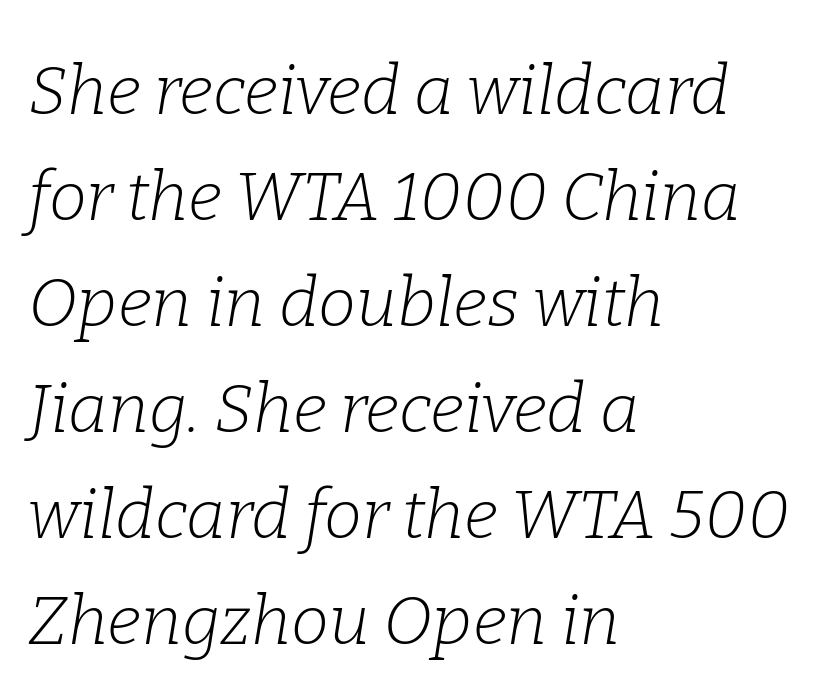
Type style note: has serifs. Notice how the passage keeps a crisp vertical edge on the left only. In terms of posture, this sample is oblique. Tracking here is standard; glyphs follow each other at the usual distance. Unmarked baselines from the first word to the last. The cut favours lightness, reaching ordinary text weight at its darkest.
